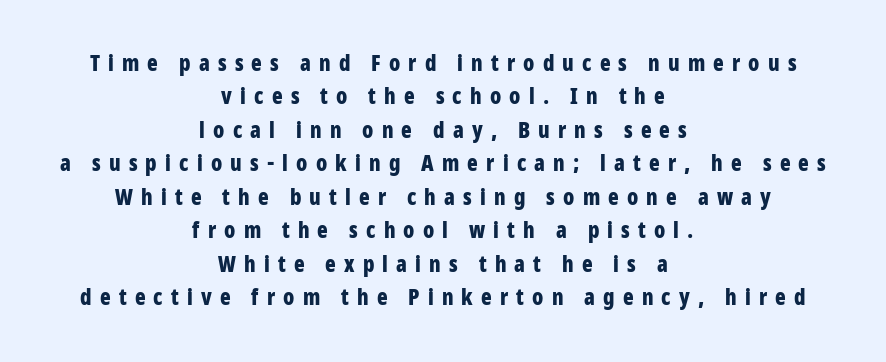
The image shows 22 px bold type, upright; set centered, normal line spacing (1.52x), unusually wide letter spacing (+0.37 em), not underlined.
